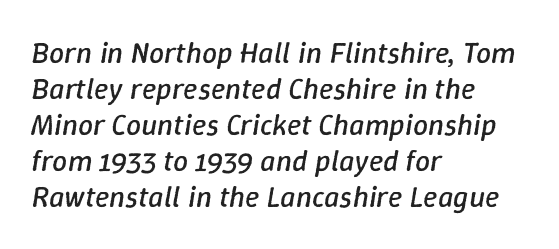
Proportional: the letters do not fall into vertical columns. In terms of posture, this sample is oblique. The strip under each line holds only bare page. Caption: standard tracking, unaltered. The font is comparable to plain body text, perhaps lighter. Casual observation: everything's shoved over to the left.
